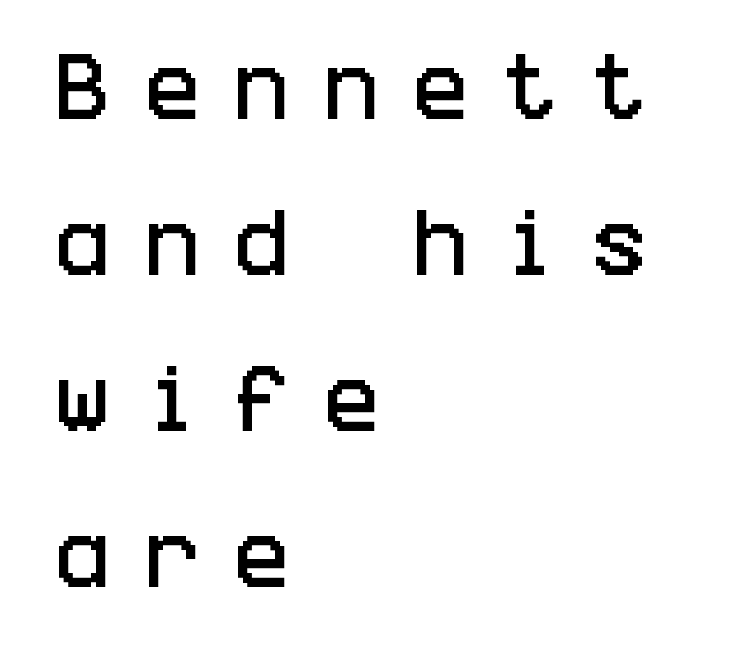
Q: Is the text italic (slanted)? A: No, it is upright.
Q: Is the typeface a serif or a sans-serif typeface? A: Sans-serif.
Q: Is the text underlined? A: No.
Q: How is the paragraph aligned? A: Left-aligned.
Q: Is the spacing between letters normal or unusually wide? A: Unusually wide.
Q: Is the spacing between lines tight, normal or loose? A: Loose.
Q: Width (condensed, normal, or wide)? A: Condensed.
Q: Stroke contrast? A: Low.
Q: x-height? A: Large.
